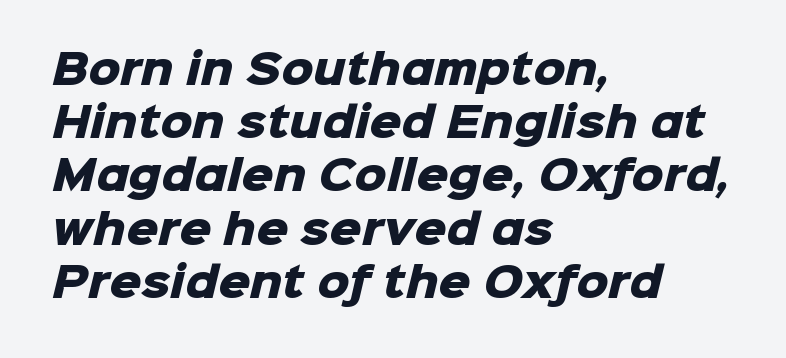
Spacing verdict: proportional, widths tailored to each character. How are the letters spaced? Ordinarily, with no added tracking. These lines sit exactly where default settings would place them. Serif or sans? Sans — the stroke terminals are bare. The setting favours the left margin, as ordinary paragraphs usually do.
